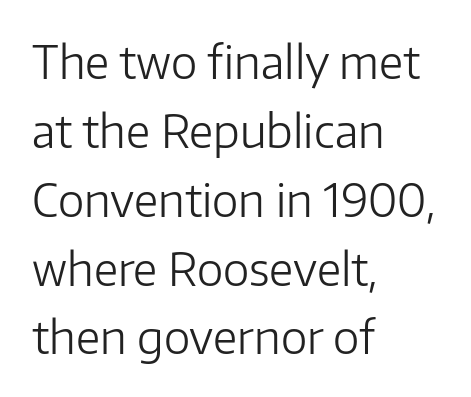
Q: Is the text bold? A: No.
Q: Is the text italic (slanted)? A: No, it is upright.
Q: Is the typeface a serif or a sans-serif typeface? A: Sans-serif.
Q: Is the text underlined? A: No.
Q: How is the paragraph aligned? A: Left-aligned.
Q: Is the spacing between letters normal or unusually wide? A: Normal.
Q: Is the spacing between lines tight, normal or loose? A: Normal.
Q: Width (condensed, normal, or wide)? A: Normal.
Q: Stroke contrast? A: Low.
Q: x-height? A: Medium.
Q: Monospaced? A: No.
